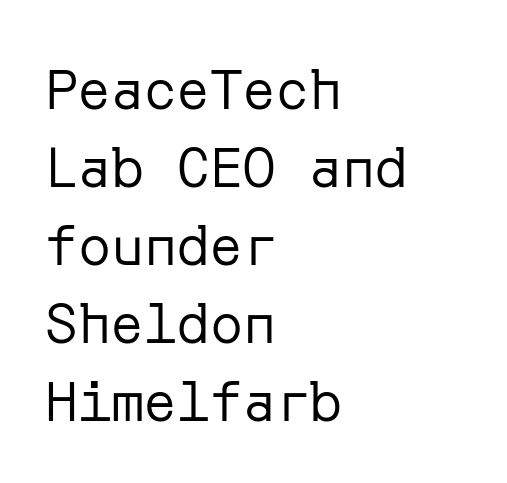
What's the leading like? Ordinary, nothing unusual. Caption: standard tracking, unaltered. The font family rendered here belongs to the sans-serif group. Weight class: somewhere from thin through regular. Posture: straight, roman, zero tilt. Just letters on the line, the space beneath them empty.
